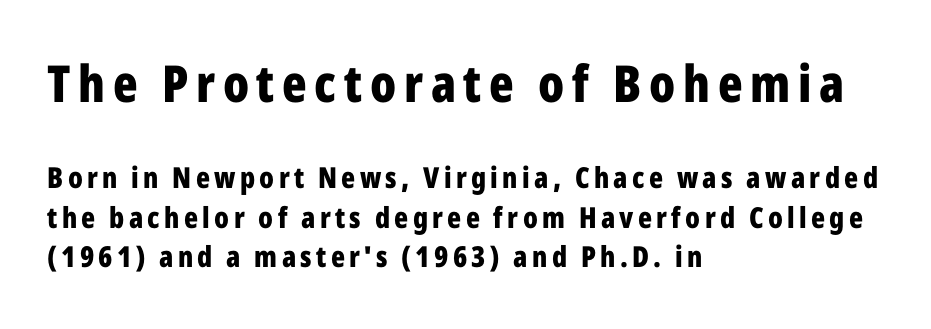
Q: Is the text bold? A: Yes.
Q: Is the text italic (slanted)? A: No, it is upright.
Q: Is the typeface a serif or a sans-serif typeface? A: Sans-serif.
Q: Is the text underlined? A: No.
Q: How is the paragraph aligned? A: Left-aligned.
Q: Is the spacing between lines tight, normal or loose? A: Normal.
Q: Which block of text is set in a larger size, the first (top) or the second (bottom)? A: The first (top) one.
Q: Width (condensed, normal, or wide)? A: Condensed.
Q: Stroke contrast? A: Low.
Q: x-height? A: Medium.
Q: Monospaced? A: No.
